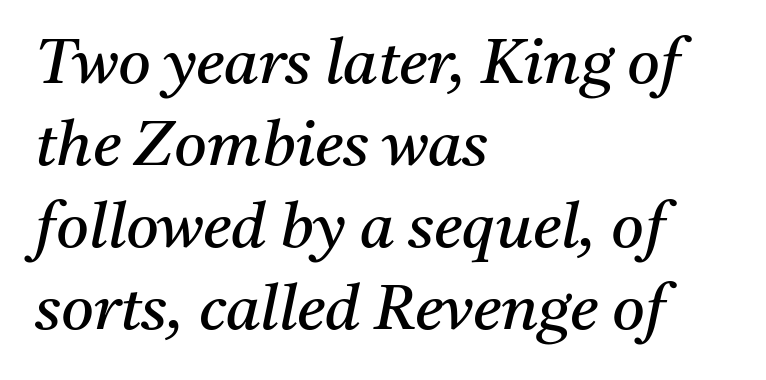
{"serif": "yes", "italic": "yes", "lean": "right", "slant_degrees": 11, "bold": "no", "weight": "regular", "width": "normal", "stroke_contrast": "medium", "x_height": "medium", "monospaced": "no", "underline": "no", "align": "left", "line_spacing": "normal", "line_spacing_ratio": 1.3, "letter_spacing": "normal", "letter_spacing_em": 0.0, "glyph_px": 63}
